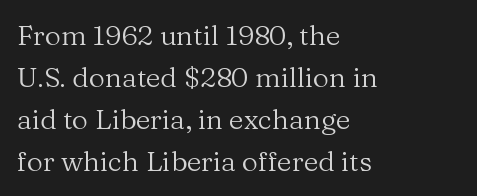
Is this a heavy cut? Hardly; it is regular or lighter. Descenders are the only things crossing below the line. Caption: multi-line text, flush left, ragged right. Each letter keeps its own natural width here, so spacing adapts to shape. Classification — serif.
